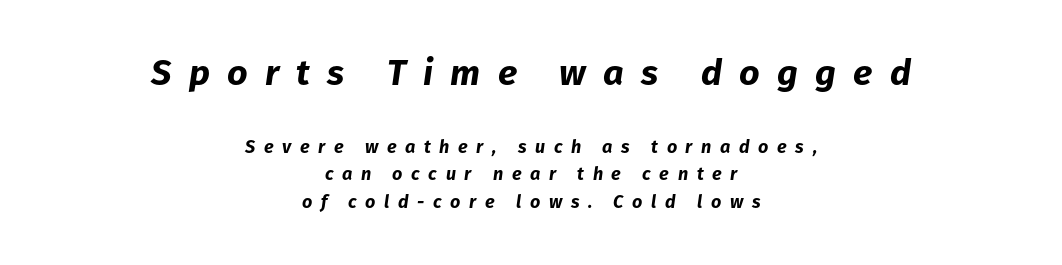
The image shows 36 px bold type, italic (leaning right); set centered, normal line spacing (1.55x), unusually wide letter spacing (+0.48 em), not underlined; the first (top) block is 2.0x larger; low stroke contrast and a medium x-height.
